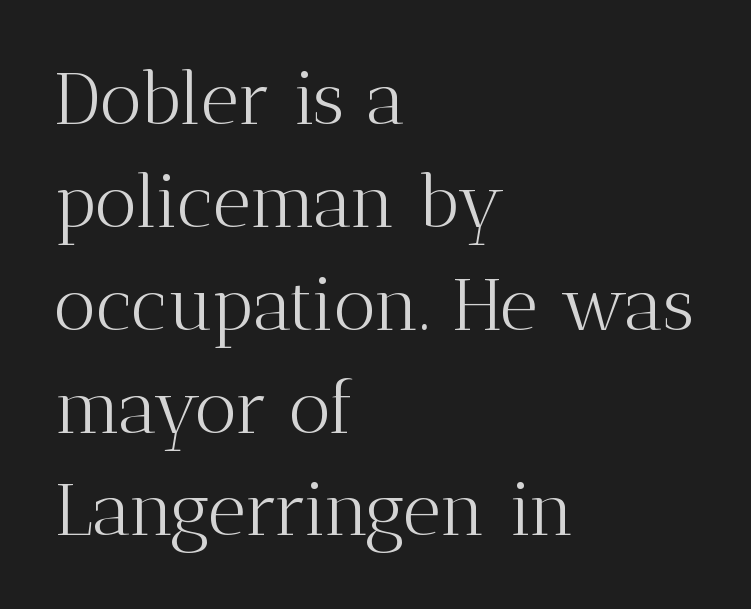
{"serif": "yes", "italic": "no", "bold": "no", "weight": "light", "width": "normal", "stroke_contrast": "medium", "x_height": "medium", "monospaced": "no", "underline": "no", "align": "left", "line_spacing": "normal", "line_spacing_ratio": 1.39, "letter_spacing": "normal", "letter_spacing_em": 0.0, "glyph_px": 74}
